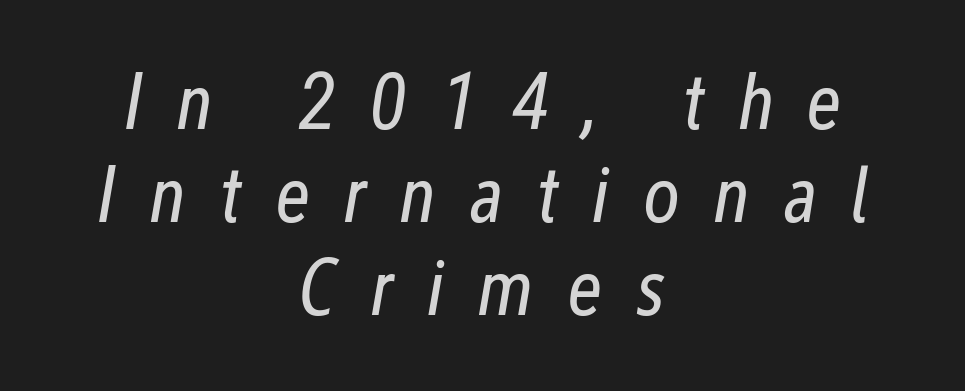
The image shows 79 px regular-weight, condensed type, italic (leaning right); set centered, line spacing 1.18x, unusually wide letter spacing (+0.42 em), not underlined; low stroke contrast and a medium x-height.
